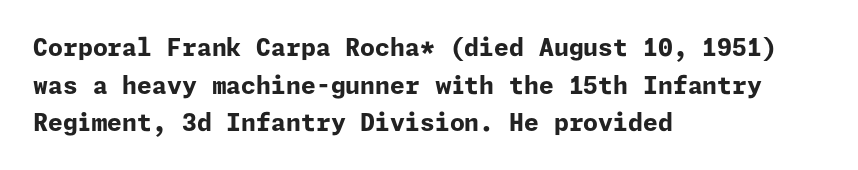
Q: Is the text bold? A: Yes.
Q: Is the text italic (slanted)? A: No, it is upright.
Q: Is the text underlined? A: No.
Q: How is the paragraph aligned? A: Left-aligned.
Q: Is the spacing between letters normal or unusually wide? A: Normal.
Q: Is the spacing between lines tight, normal or loose? A: Normal.
